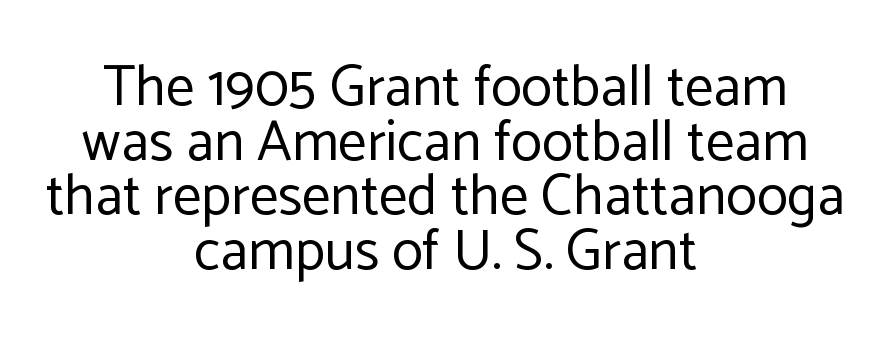
{"serif": "no", "italic": "no", "bold": "no", "weight": "regular", "width": "normal", "stroke_contrast": "low", "x_height": "medium", "monospaced": "no", "underline": "no", "align": "center", "line_spacing": "tight", "line_spacing_ratio": 0.96, "letter_spacing": "normal", "letter_spacing_em": 0.0, "glyph_px": 57}
